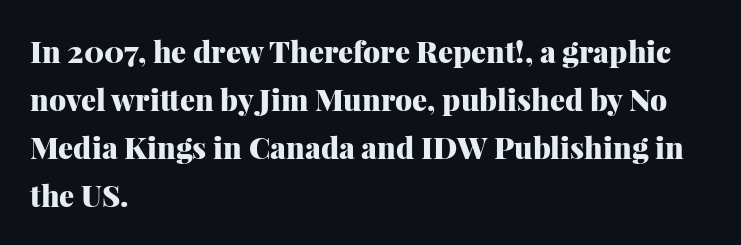
Alignment: flush left. Ascenders rise straight up at ninety degrees. Summary of weight: heavy, a full bold. Quick note: underline off. These lines are composed in type with serifs.
